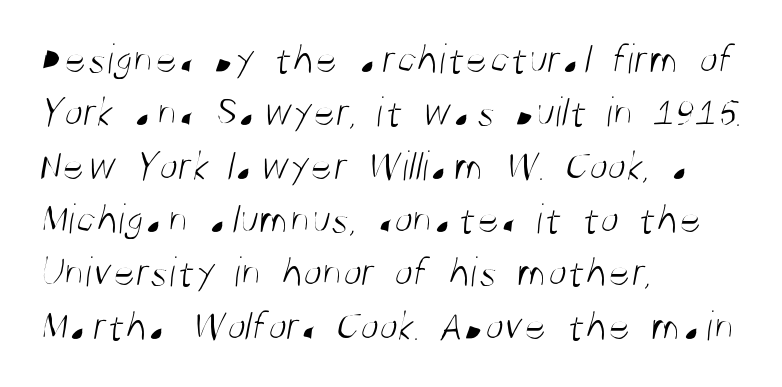
The image shows 43 px light, condensed sans-serif type; set left-aligned, line spacing 1.24x, normal letter spacing, not underlined; medium stroke contrast and a large x-height.
